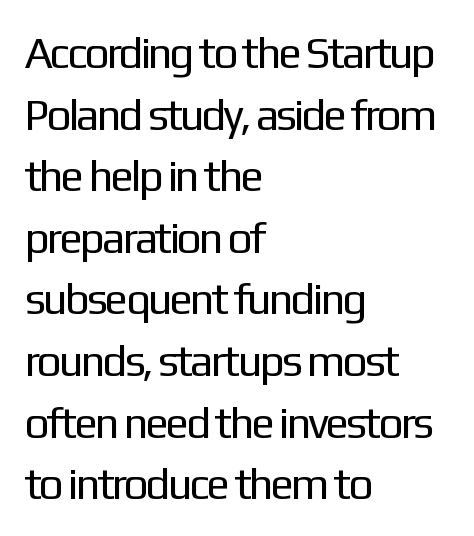
The line texture is even and compact thanks to regular tracking. Ink coverage per letter is moderate at most. This sample keeps an unexceptional amount of space between lines. Type style note: lacks serifs. Line beginnings align vertically; line endings do not.
